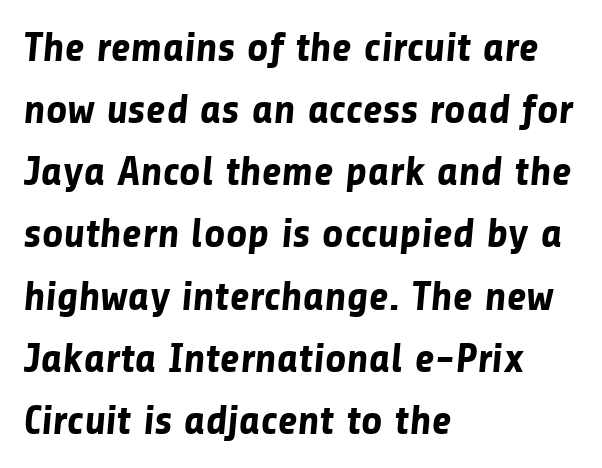
The image shows 42 px bold sans-serif type; set left-aligned, normal line spacing (1.48x), normal letter spacing, not underlined; low stroke contrast and a medium x-height.
